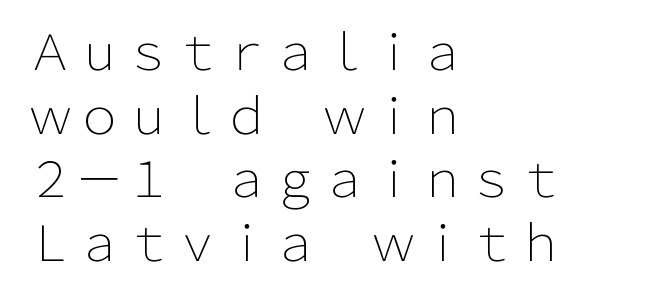
Q: Is the text bold? A: No.
Q: Is the text italic (slanted)? A: No, it is upright.
Q: Is the typeface a serif or a sans-serif typeface? A: Sans-serif.
Q: Is the text underlined? A: No.
Q: How is the paragraph aligned? A: Left-aligned.
Q: Is the spacing between letters normal or unusually wide? A: Normal.
Q: Is the spacing between lines tight, normal or loose? A: Normal.
Q: Width (condensed, normal, or wide)? A: Normal.
Q: Stroke contrast? A: Low.
Q: x-height? A: Medium.
Q: Monospaced? A: No.
